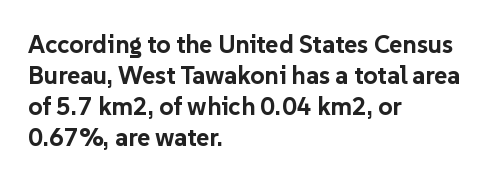
Q: Is the text bold? A: Yes.
Q: Is the text italic (slanted)? A: No, it is upright.
Q: Is the text underlined? A: No.
Q: How is the paragraph aligned? A: Left-aligned.
Q: Is the spacing between letters normal or unusually wide? A: Normal.
